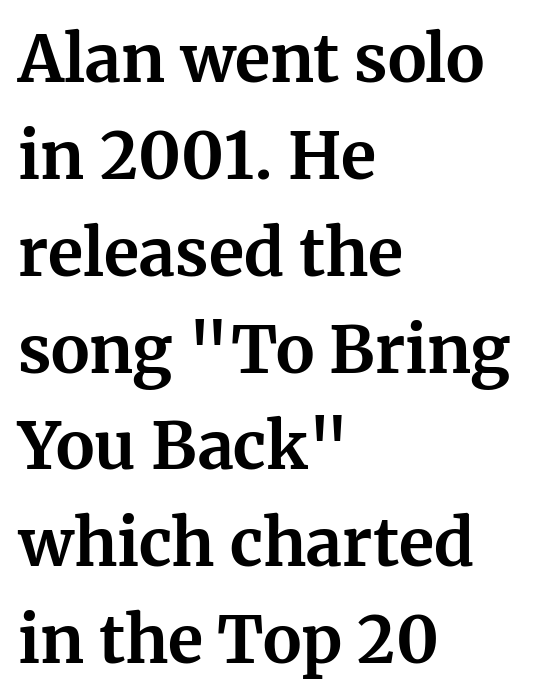
Q: Is the text bold? A: Yes.
Q: Is the text italic (slanted)? A: No, it is upright.
Q: Is the typeface a serif or a sans-serif typeface? A: Serif.
Q: Is the text underlined? A: No.
Q: How is the paragraph aligned? A: Left-aligned.
Q: Is the spacing between letters normal or unusually wide? A: Normal.
Q: Is the spacing between lines tight, normal or loose? A: Normal.
Q: Width (condensed, normal, or wide)? A: Normal.
Q: Stroke contrast? A: Medium.
Q: x-height? A: Medium.
Q: Monospaced? A: No.
